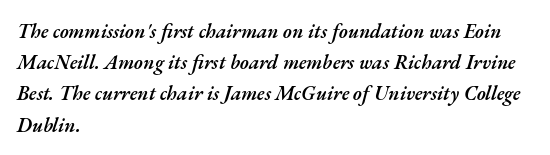
Nobody touched the tracking dial on this one. The space directly below the letters is spotless. Vertical spacing — default. Posture: slanted. These lines stack with their left ends in a neat column.
